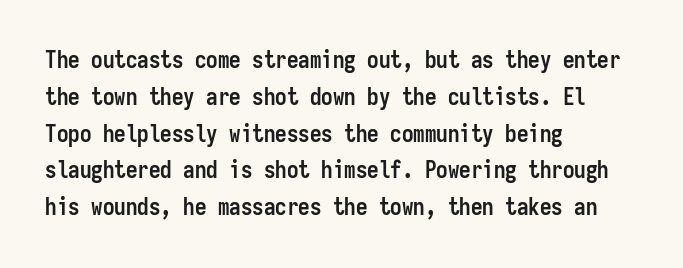
The passage shown stacks its lines at a standard gap. The rag falls on the right side of this text block. Nope, not italic — everything's standing straight. Rule under the text: the space is simply empty. The face used here is rendered with its standard letterfit.
